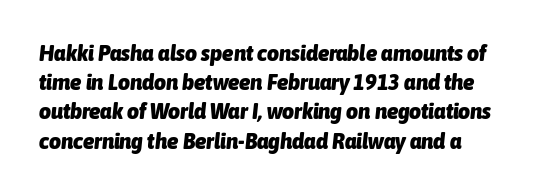
Yep, that's italic — everything's leaning. The gap between lines stays unmarked. The leading is moderate, giving the passage an even texture. Between one letter and the next there's only the usual sliver of space.
